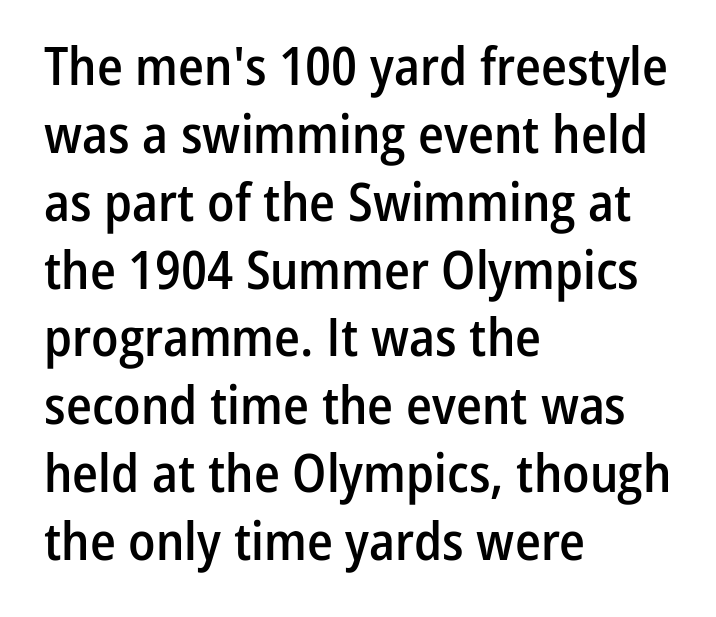
Just letters on the line, the space beneath them empty. Do the letters lean? They stand straight. Tracking value appears to be zero — textbook default spacing. In terms of leading, this rendering sits right in the middle. The typesetter chose a ragged-right arrangement here.
